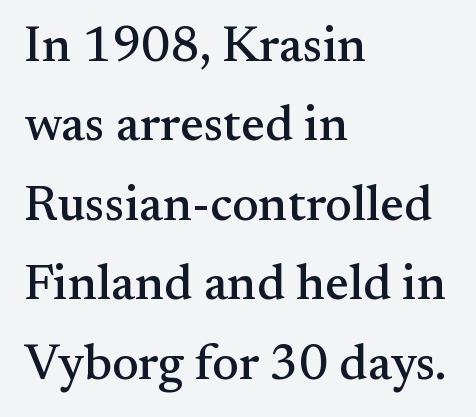
The space between consecutive lines is moderate. Vertical strokes here are truly vertical. Spacing verdict: proportional, widths tailored to each character. The baseline area is clear.
